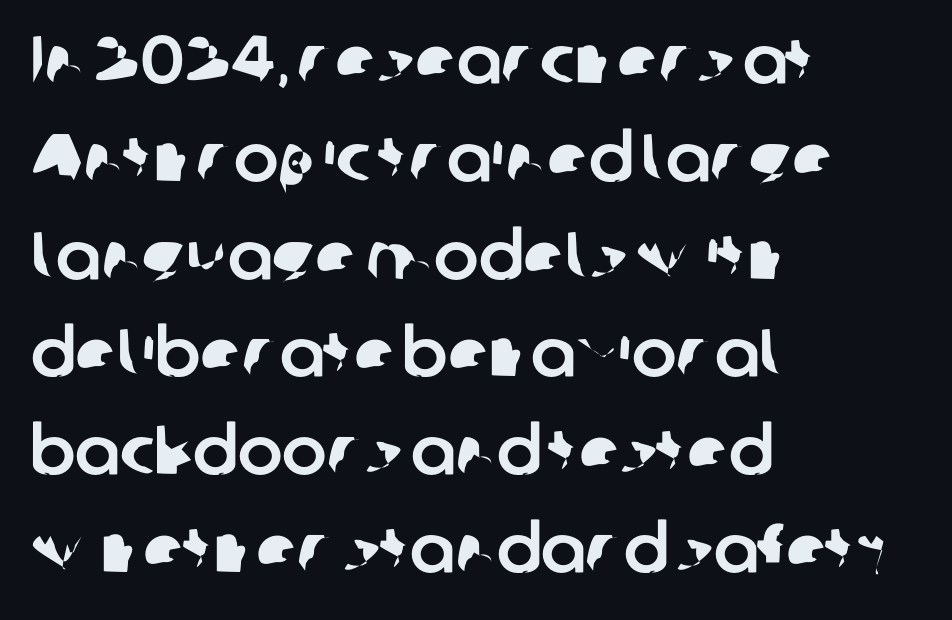
The image shows 67 px sans-serif type; set left-aligned, normal line spacing (1.46x), normal letter spacing, not underlined; low stroke contrast and a medium x-height.
